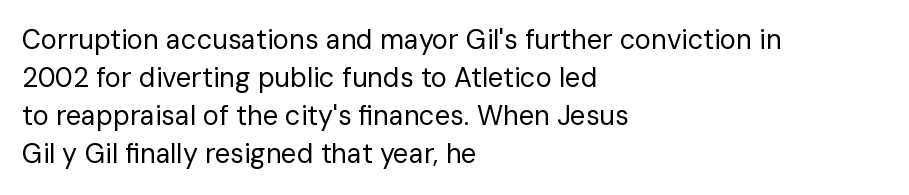
The image shows 27 px text type, upright; set left-aligned, normal line spacing (1.41x), normal letter spacing, not underlined.
